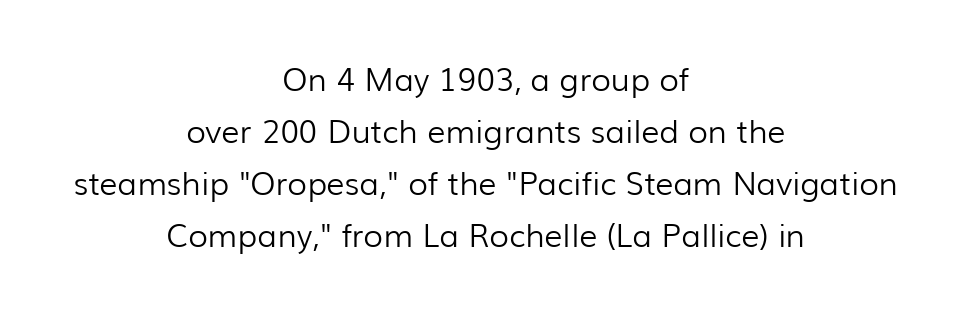
{"serif": "no", "italic": "no", "bold": "no", "weight": "light", "width": "normal", "stroke_contrast": "low", "x_height": "medium", "monospaced": "no", "underline": "no", "align": "center", "line_spacing": "normal", "line_spacing_ratio": 1.62, "letter_spacing": "normal", "letter_spacing_em": 0.0, "glyph_px": 32}
